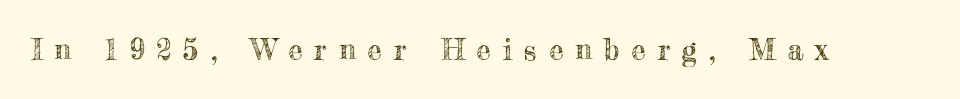
Q: Is the text italic (slanted)? A: No, it is upright.
Q: Is the text underlined? A: No.
Q: Is the spacing between letters normal or unusually wide? A: Unusually wide.
Q: Width (condensed, normal, or wide)? A: Normal.
Q: x-height? A: Small.
Q: Monospaced? A: No.
